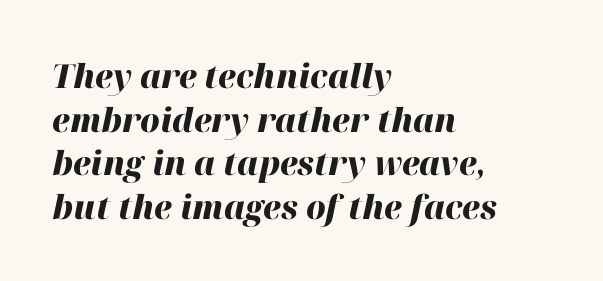
Q: Is the text bold? A: Yes.
Q: Is the text italic (slanted)? A: Yes, it leans right by about 12 degrees.
Q: Is the text underlined? A: No.
Q: How is the paragraph aligned? A: Left-aligned.
Q: Is the spacing between letters normal or unusually wide? A: Normal.
Q: Is the spacing between lines tight, normal or loose? A: Normal.
Q: Width (condensed, normal, or wide)? A: Normal.
Q: Stroke contrast? A: High.
Q: x-height? A: Medium.
Q: Monospaced? A: No.
